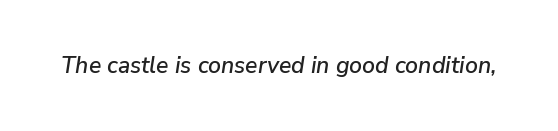
Q: Is the text italic (slanted)? A: Yes, it leans right by about 9 degrees.
Q: Is the text underlined? A: No.
Q: Is the spacing between letters normal or unusually wide? A: Normal.
